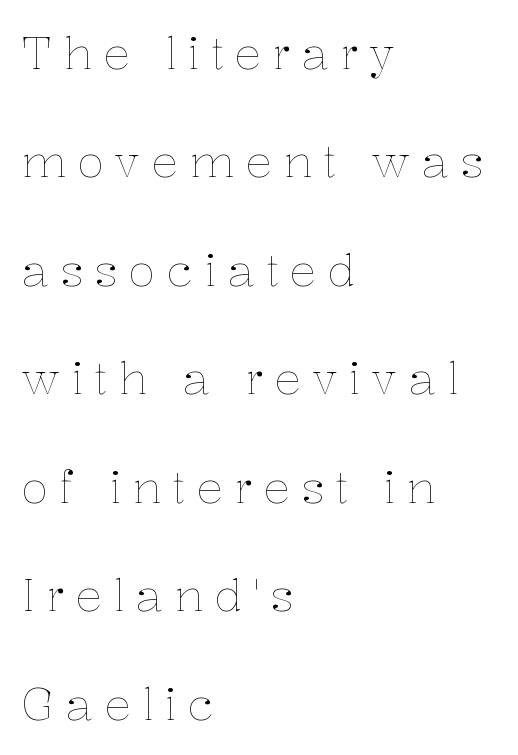
{"italic": "no", "bold": "no", "weight": "thin", "width": "normal", "stroke_contrast": "low", "x_height": "medium", "monospaced": "no", "underline": "no", "align": "left", "line_spacing": "loose", "line_spacing_ratio": 2.41, "letter_spacing": "wide", "letter_spacing_em": 0.24, "glyph_px": 45}
